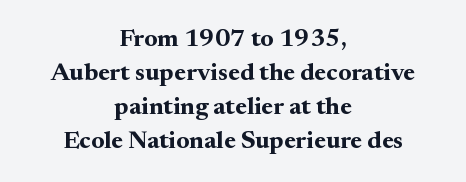
Glyph-to-glyph distance matches everyday printed text. Caption: bold face, heavy strokes. Centered paragraph, ragged on both sides. A normal amount of white space separates one row of letters from the next. The space beneath each line is pristine and unruled.
